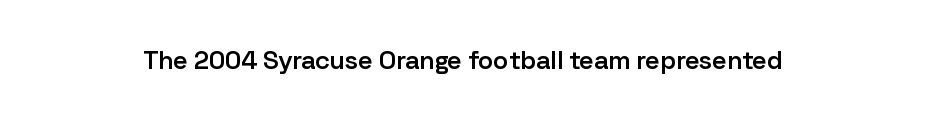
{"italic": "no", "bold": "semi", "underline": "no", "letter_spacing": "normal", "letter_spacing_em": 0.0, "glyph_px": 26}
